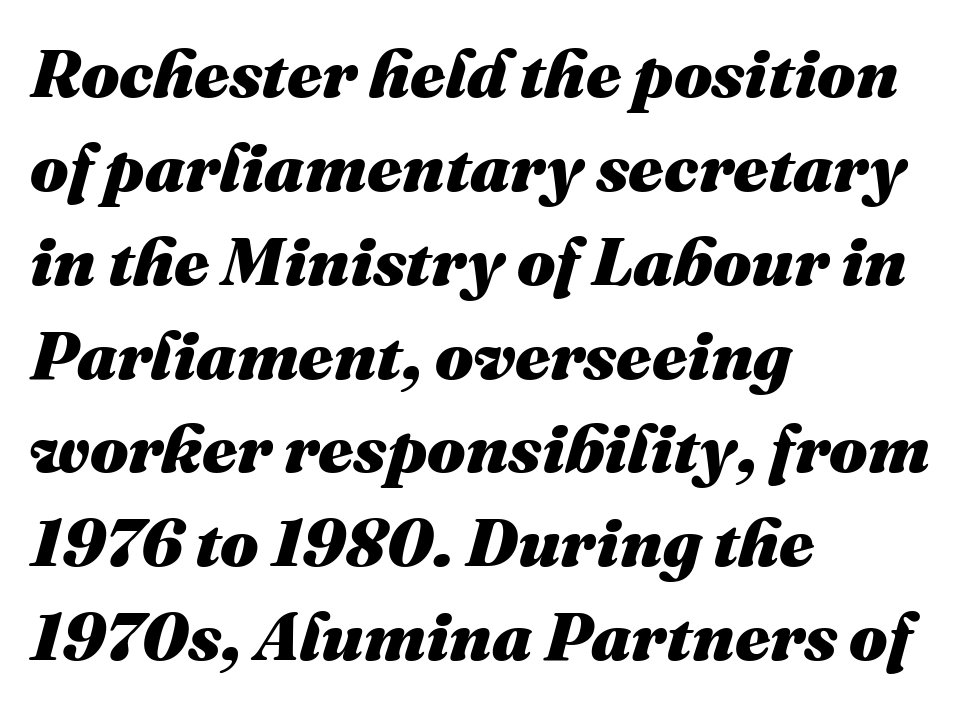
{"italic": "yes", "lean": "right", "slant_degrees": 16, "bold": "yes", "weight": "heavy", "width": "normal", "stroke_contrast": "medium", "x_height": "medium", "monospaced": "no", "underline": "no", "align": "left", "line_spacing": "normal", "line_spacing_ratio": 1.38, "letter_spacing": "normal", "letter_spacing_em": 0.0, "glyph_px": 68}
